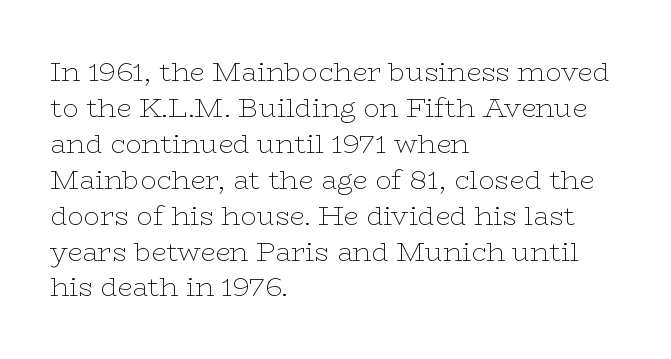
Q: Is the text bold? A: No.
Q: Is the text italic (slanted)? A: No, it is upright.
Q: Is the text underlined? A: No.
Q: How is the paragraph aligned? A: Left-aligned.
Q: Is the spacing between letters normal or unusually wide? A: Normal.
Q: Is the spacing between lines tight, normal or loose? A: Normal.
